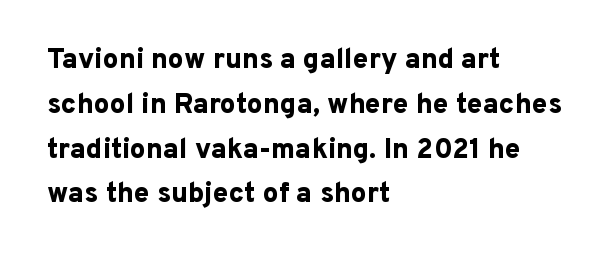
The image shows 28 px bold sans-serif type, upright; set left-aligned, normal line spacing (1.6x), normal letter spacing, not underlined; low stroke contrast and a medium x-height.
